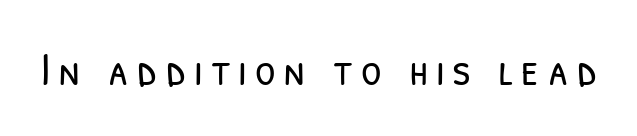
Proportional: the letters do not fall into vertical columns. The rendering shows plain stroke endings on the letterforms — a sans-serif design. The letterforms sit at book weight or below. The specimen omits any rule beneath the text block's lines.
